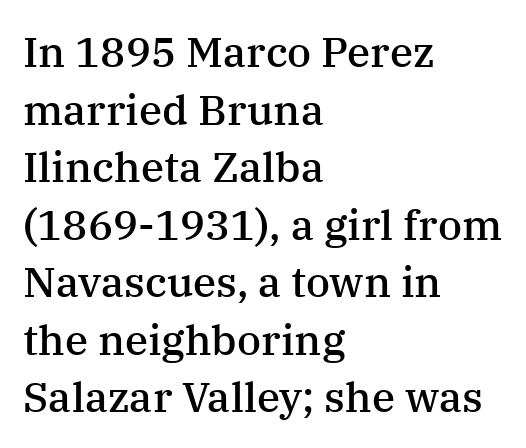
{"serif": "yes", "italic": "no", "bold": "semi", "weight": "semibold", "width": "normal", "stroke_contrast": "medium", "x_height": "medium", "monospaced": "no", "underline": "no", "align": "left", "line_spacing": "normal", "line_spacing_ratio": 1.37, "letter_spacing": "normal", "letter_spacing_em": 0.0, "glyph_px": 42}
